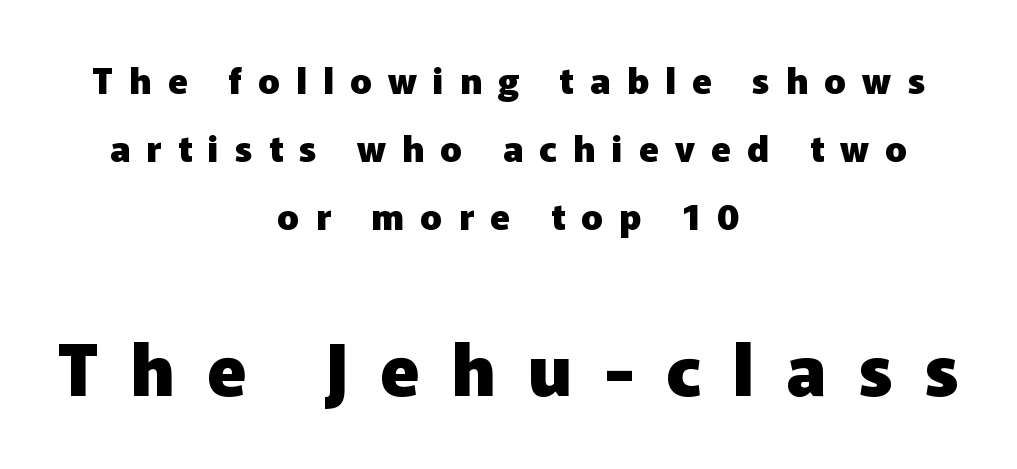
{"serif": "no", "italic": "no", "bold": "yes", "weight": "heavy", "width": "normal", "stroke_contrast": "low", "x_height": "medium", "monospaced": "no", "underline": "no", "align": "center", "line_spacing_ratio": 1.89, "letter_spacing": "wide", "letter_spacing_em": 0.45, "larger_block": "second", "size_ratio": 1.97, "glyph_px": 71}
